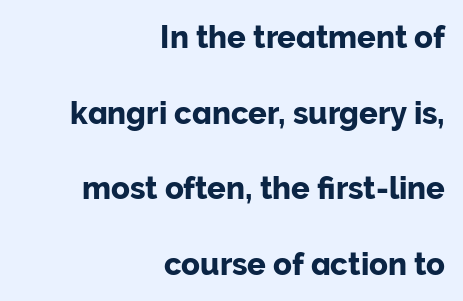
{"serif": "no", "italic": "no", "width": "normal", "stroke_contrast": "low", "x_height": "medium", "monospaced": "no", "underline": "no", "align": "right", "line_spacing": "loose", "line_spacing_ratio": 2.44, "letter_spacing": "normal", "letter_spacing_em": 0.0, "glyph_px": 31}
